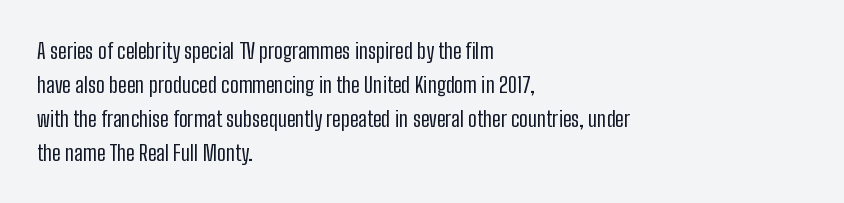
These lines stack with their left ends in a neat column. Any mark beneath the type? The region is blank. Short note: letters normally spaced. The type sits square on the baseline with zero lean.
